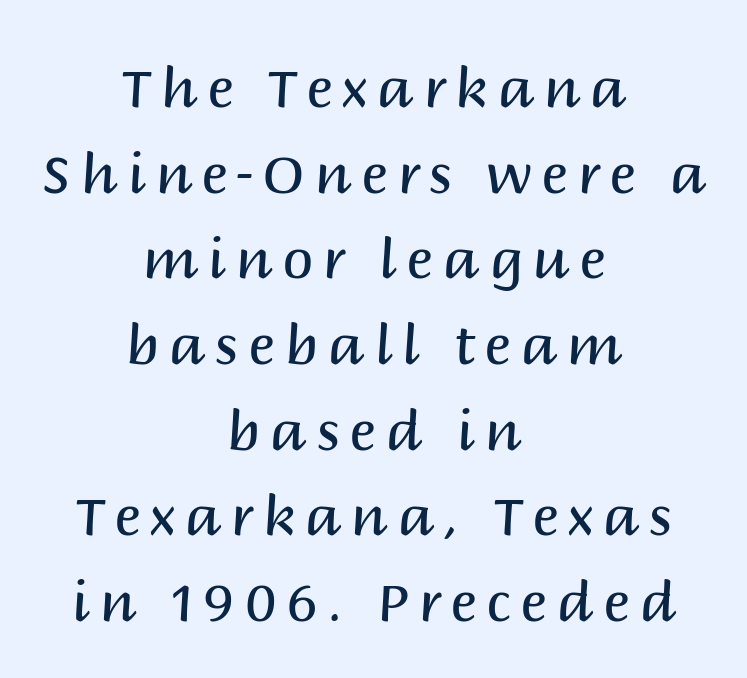
Casual observation: everything's sitting right in the middle. Is this a fixed-width face? No — the glyphs have proportional, varying widths. The leading is moderate, giving the passage an even texture.
